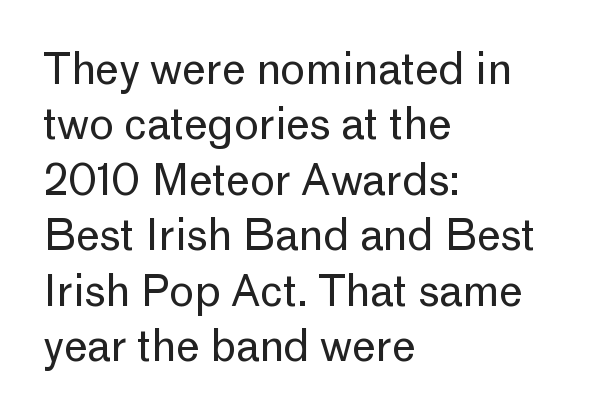
Q: Is the text bold? A: No.
Q: Is the text italic (slanted)? A: No, it is upright.
Q: Is the typeface a serif or a sans-serif typeface? A: Sans-serif.
Q: Is the text underlined? A: No.
Q: How is the paragraph aligned? A: Left-aligned.
Q: Is the spacing between letters normal or unusually wide? A: Normal.
Q: Is the spacing between lines tight, normal or loose? A: Normal.
Q: Width (condensed, normal, or wide)? A: Normal.
Q: Stroke contrast? A: Low.
Q: x-height? A: Medium.
Q: Monospaced? A: No.
